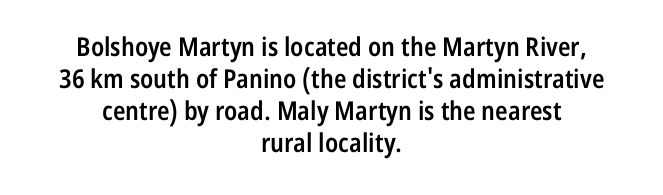
{"italic": "no", "bold": "semi", "underline": "no", "align": "center", "line_spacing_ratio": 1.23, "letter_spacing": "normal", "letter_spacing_em": 0.0, "glyph_px": 26}
